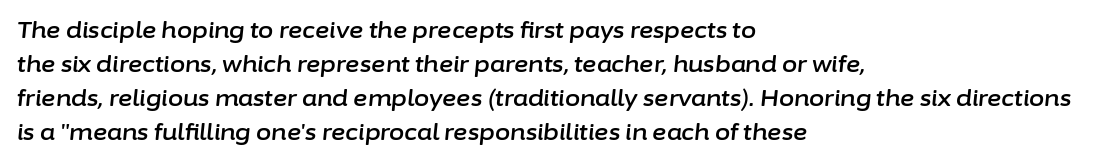
{"italic": "yes", "lean": "right", "slant_degrees": 6, "underline": "no", "align": "left", "line_spacing": "normal", "line_spacing_ratio": 1.54, "letter_spacing": "normal", "letter_spacing_em": 0.0, "glyph_px": 22}
